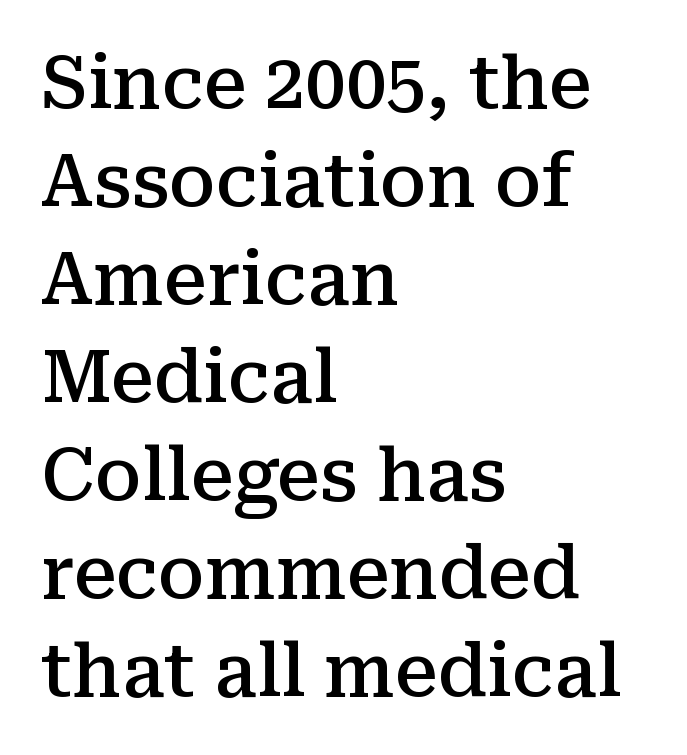
The image shows 72 px semibold serif type, upright; set left-aligned, normal line spacing (1.36x), normal letter spacing, not underlined; medium stroke contrast and a medium x-height.
